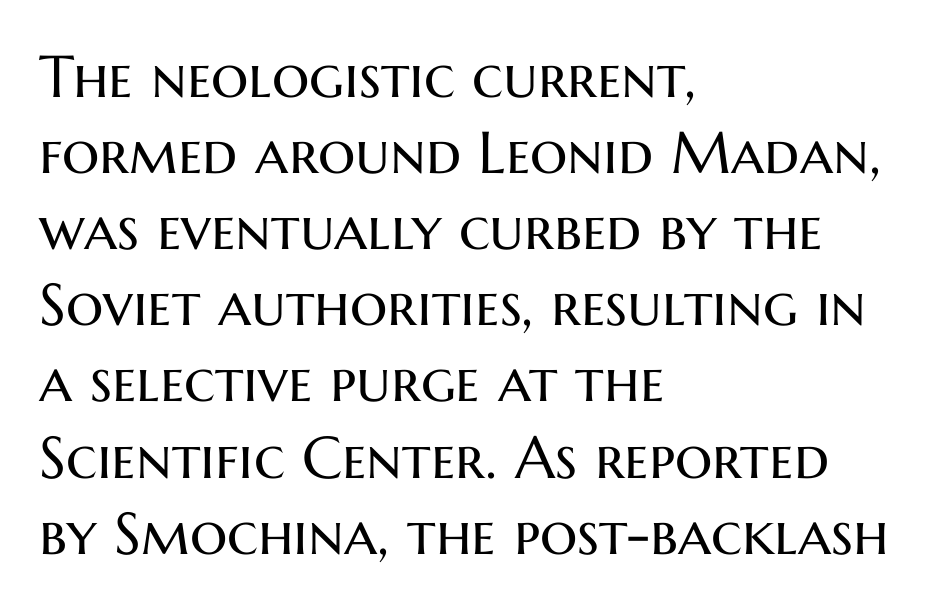
The image shows 59 px regular-weight sans-serif type, upright; set left-aligned, normal line spacing (1.29x), normal letter spacing, not underlined; medium stroke contrast and a medium x-height.
